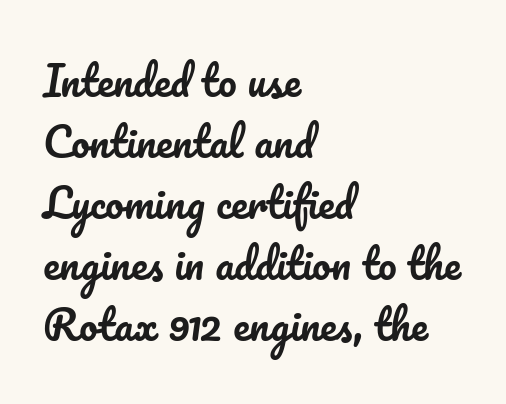
Students, note that the glyphs here touch the page at normal intervals. Do the characters align in a grid? No, the font is proportional. Beneath every word, the page is bare. The lines sit at an ordinary, default distance from one another.
